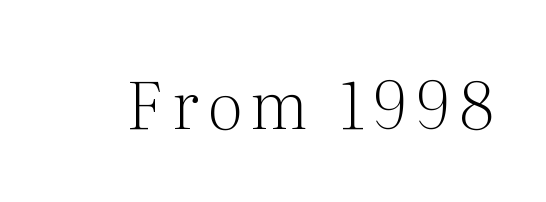
Q: Is the text bold? A: No.
Q: Is the text italic (slanted)? A: No, it is upright.
Q: Is the typeface a serif or a sans-serif typeface? A: Serif.
Q: Is the text underlined? A: No.
Q: Width (condensed, normal, or wide)? A: Normal.
Q: Stroke contrast? A: Medium.
Q: x-height? A: Medium.
Q: Monospaced? A: No.
